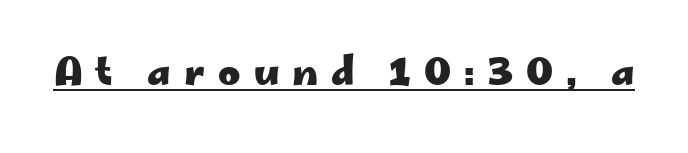
Q: Is the text bold? A: Yes.
Q: Is the text italic (slanted)? A: No, it is upright.
Q: Is the typeface a serif or a sans-serif typeface? A: Sans-serif.
Q: Is the text underlined? A: Yes.
Q: Is the spacing between letters normal or unusually wide? A: Unusually wide.
Q: Width (condensed, normal, or wide)? A: Wide.
Q: Stroke contrast? A: Low.
Q: x-height? A: Small.
Q: Monospaced? A: No.
